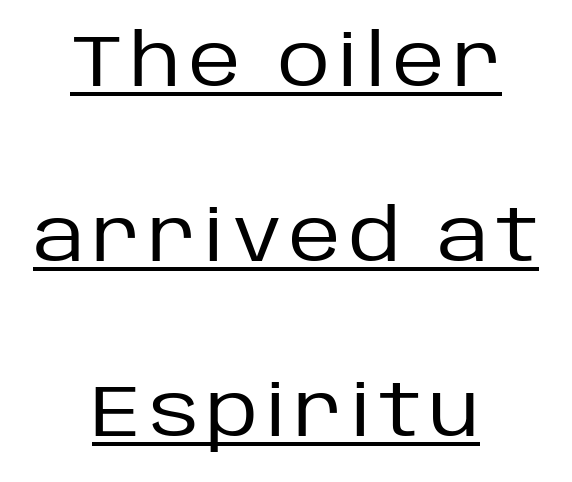
Q: Is the text bold? A: No.
Q: Is the text italic (slanted)? A: No, it is upright.
Q: Is the typeface a serif or a sans-serif typeface? A: Sans-serif.
Q: Is the text underlined? A: Yes.
Q: How is the paragraph aligned? A: Centered.
Q: Is the spacing between lines tight, normal or loose? A: Loose.
Q: Width (condensed, normal, or wide)? A: Normal.
Q: Stroke contrast? A: Low.
Q: x-height? A: Large.
Q: Monospaced? A: No.
